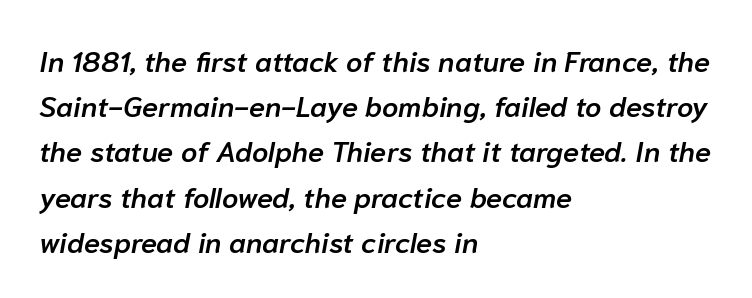
{"italic": "yes", "lean": "right", "slant_degrees": 10, "bold": "semi", "weight": "semibold", "width": "normal", "stroke_contrast": "low", "x_height": "medium", "monospaced": "no", "underline": "no", "align": "left", "line_spacing": "normal", "line_spacing_ratio": 1.56, "letter_spacing": "normal", "letter_spacing_em": 0.0, "glyph_px": 29}
